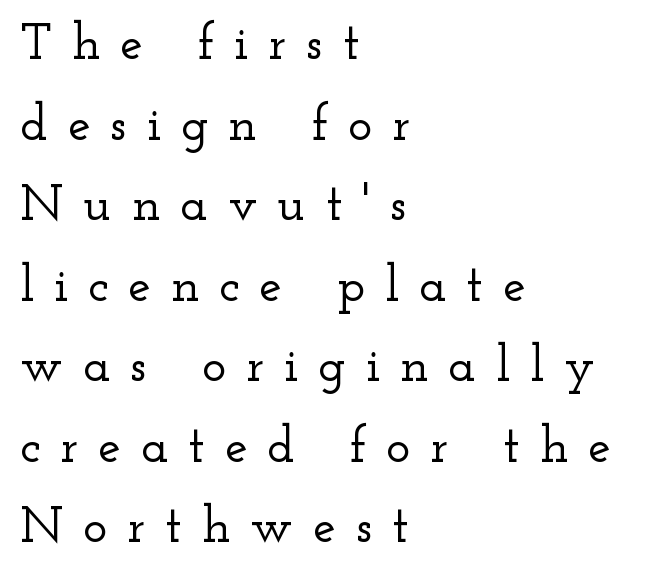
The image shows 51 px wide serif type, upright; set left-aligned, normal line spacing (1.58x), unusually wide letter spacing (+0.39 em), not underlined; low stroke contrast and a small x-height.
